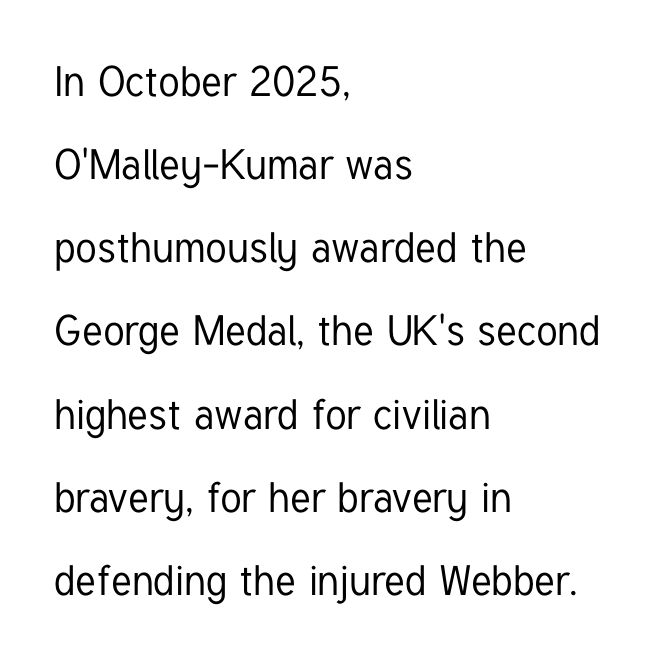
Q: Is the text italic (slanted)? A: No, it is upright.
Q: Is the typeface a serif or a sans-serif typeface? A: Sans-serif.
Q: Is the text underlined? A: No.
Q: How is the paragraph aligned? A: Left-aligned.
Q: Is the spacing between letters normal or unusually wide? A: Normal.
Q: Is the spacing between lines tight, normal or loose? A: Loose.
Q: Width (condensed, normal, or wide)? A: Condensed.
Q: Stroke contrast? A: Low.
Q: x-height? A: Medium.
Q: Monospaced? A: No.
